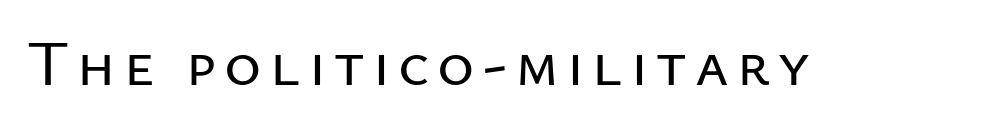
Q: Is the text italic (slanted)? A: No, it is upright.
Q: Is the typeface a serif or a sans-serif typeface? A: Sans-serif.
Q: Is the text underlined? A: No.
Q: Width (condensed, normal, or wide)? A: Normal.
Q: Stroke contrast? A: Low.
Q: x-height? A: Medium.
Q: Monospaced? A: No.
